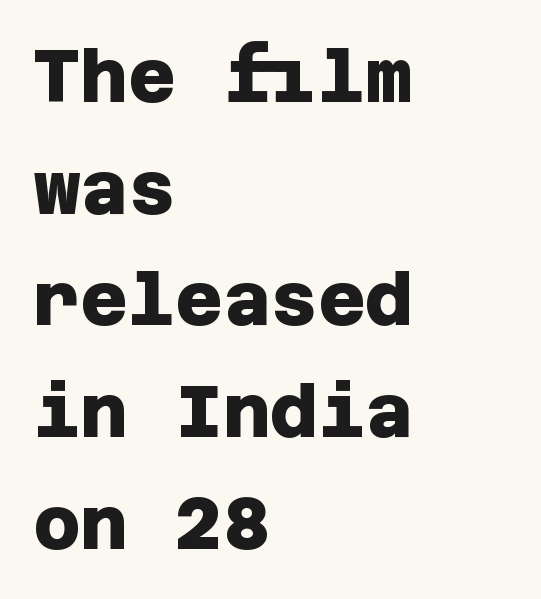
Q: Is the text bold? A: Yes.
Q: Is the typeface a serif or a sans-serif typeface? A: Sans-serif.
Q: Is the text underlined? A: No.
Q: How is the paragraph aligned? A: Left-aligned.
Q: Is the spacing between letters normal or unusually wide? A: Normal.
Q: Is the spacing between lines tight, normal or loose? A: Normal.
Q: Width (condensed, normal, or wide)? A: Normal.
Q: Stroke contrast? A: Low.
Q: x-height? A: Large.
